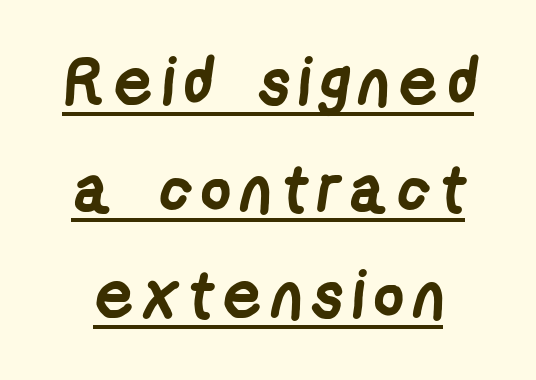
The image shows 67 px semibold, condensed sans-serif type; set normal line spacing (1.59x), underlined; low stroke contrast and a medium x-height.
